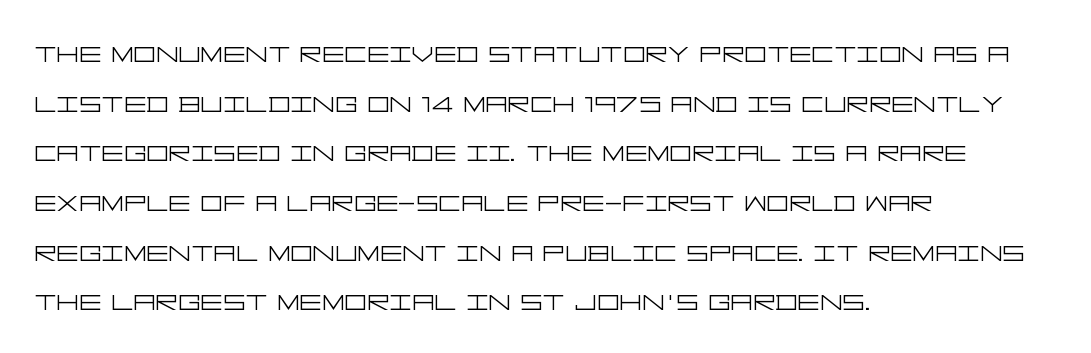
Q: Is the text bold? A: No.
Q: Is the text italic (slanted)? A: No, it is upright.
Q: Is the typeface a serif or a sans-serif typeface? A: Sans-serif.
Q: Is the text underlined? A: No.
Q: How is the paragraph aligned? A: Left-aligned.
Q: Is the spacing between letters normal or unusually wide? A: Normal.
Q: Is the spacing between lines tight, normal or loose? A: Normal.
Q: Width (condensed, normal, or wide)? A: Wide.
Q: Stroke contrast? A: Low.
Q: x-height? A: Large.
